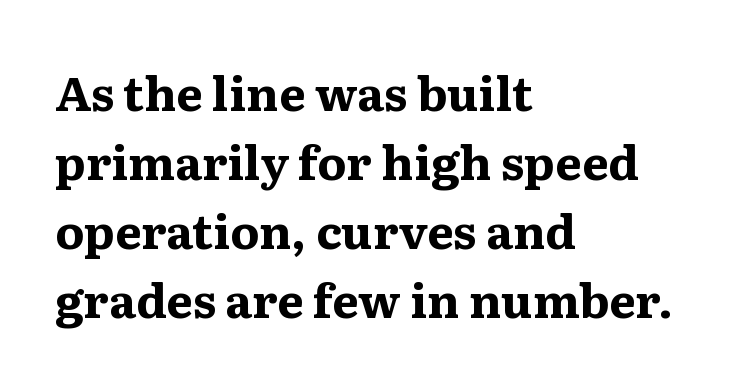
{"serif": "yes", "italic": "no", "bold": "yes", "weight": "bold", "width": "wide", "stroke_contrast": "medium", "x_height": "medium", "monospaced": "no", "underline": "no", "align": "left", "line_spacing": "normal", "line_spacing_ratio": 1.47, "letter_spacing": "normal", "letter_spacing_em": 0.0, "glyph_px": 47}
